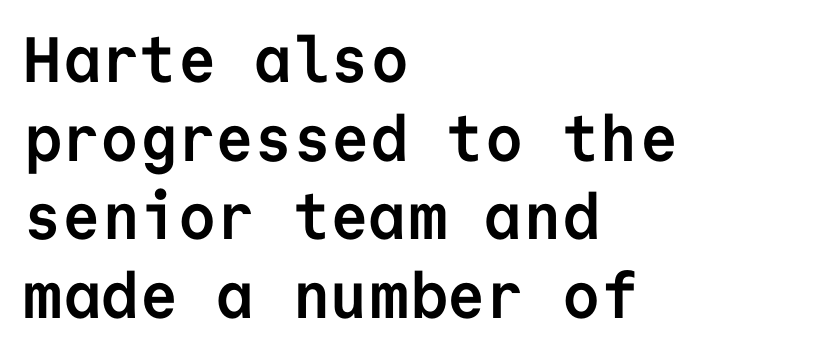
Q: Is the text bold? A: Yes.
Q: Is the text italic (slanted)? A: No, it is upright.
Q: Is the typeface a serif or a sans-serif typeface? A: Sans-serif.
Q: Is the text underlined? A: No.
Q: How is the paragraph aligned? A: Left-aligned.
Q: Is the spacing between letters normal or unusually wide? A: Normal.
Q: Width (condensed, normal, or wide)? A: Normal.
Q: Stroke contrast? A: Low.
Q: x-height? A: Medium.
Q: Monospaced? A: Yes.
